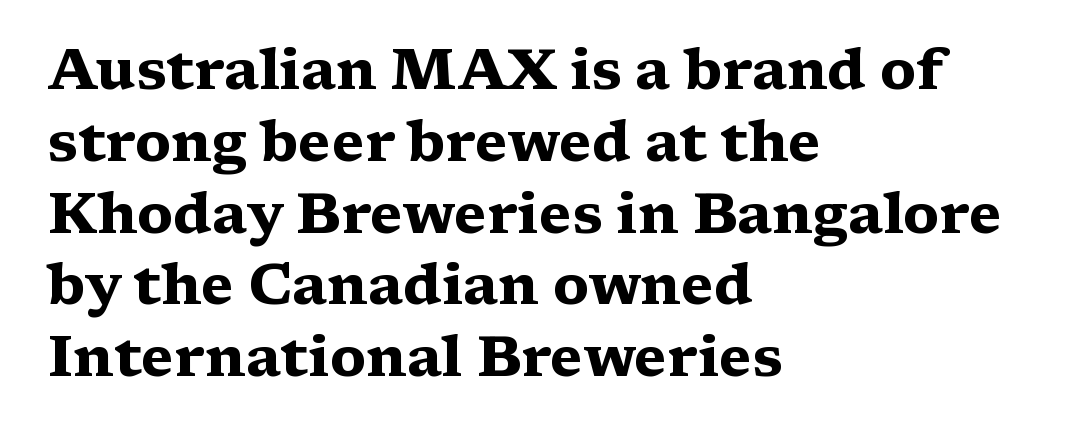
Q: Is the text bold? A: Yes.
Q: Is the text italic (slanted)? A: No, it is upright.
Q: Is the typeface a serif or a sans-serif typeface? A: Serif.
Q: Is the text underlined? A: No.
Q: How is the paragraph aligned? A: Left-aligned.
Q: Is the spacing between letters normal or unusually wide? A: Normal.
Q: Is the spacing between lines tight, normal or loose? A: Normal.
Q: Width (condensed, normal, or wide)? A: Wide.
Q: Stroke contrast? A: Medium.
Q: x-height? A: Medium.
Q: Monospaced? A: No.
